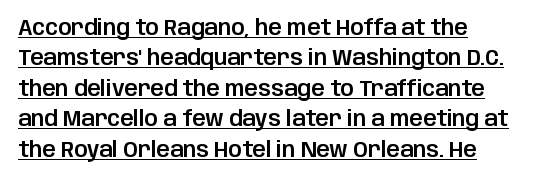
Q: Is the text italic (slanted)? A: No, it is upright.
Q: Is the text underlined? A: Yes.
Q: Is the spacing between letters normal or unusually wide? A: Normal.
Q: Is the spacing between lines tight, normal or loose? A: Normal.
